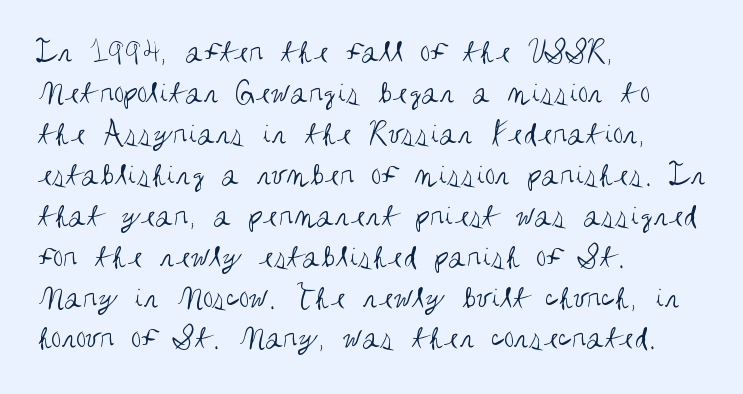
{"serif": "no", "bold": "no", "weight": "regular", "width": "condensed", "stroke_contrast": "medium", "x_height": "large", "monospaced": "no", "underline": "no", "align": "left", "line_spacing_ratio": 1.24, "letter_spacing": "normal", "letter_spacing_em": 0.0, "glyph_px": 33}
